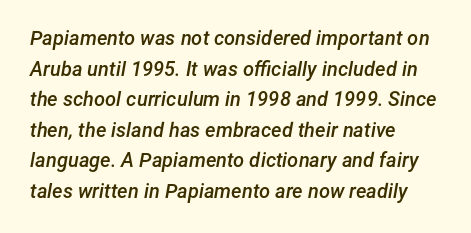
The whole block is typeset with a tilt. Interline gaps are of average width in this sample. The letterforms sit shoulder to shoulder at normal distance. One-word summary of the alignment: left. In terms of weight, the rendering is demibold, just under bold.
